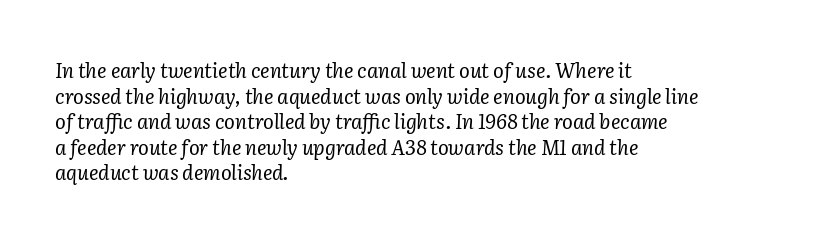
The image shows 20 px text type, italic (leaning right); set left-aligned, normal line spacing (1.28x), normal letter spacing, not underlined.
